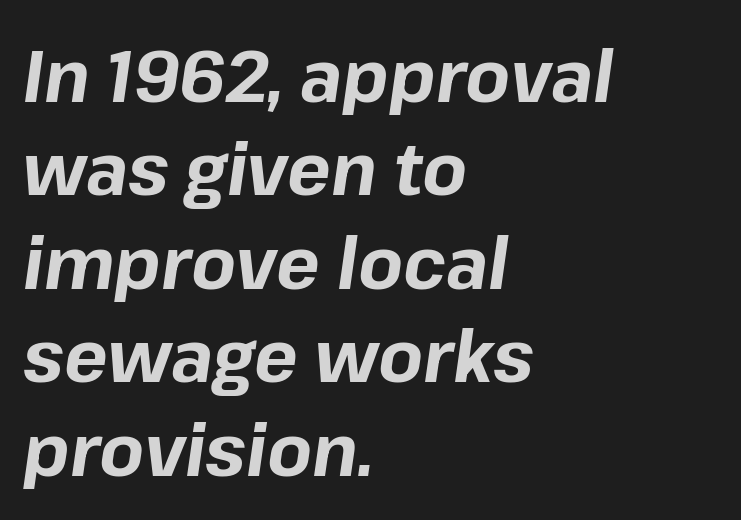
{"italic": "yes", "lean": "right", "slant_degrees": 8, "bold": "yes", "weight": "bold", "width": "normal", "stroke_contrast": "low", "x_height": "medium", "monospaced": "no", "underline": "no", "align": "left", "line_spacing": "normal", "line_spacing_ratio": 1.28, "letter_spacing": "normal", "letter_spacing_em": 0.0, "glyph_px": 73}
